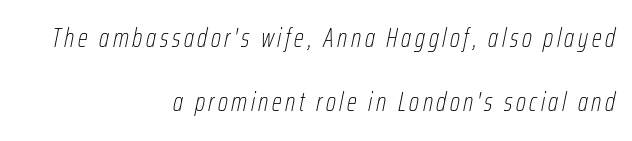
The image shows 26 px text type, italic (leaning right); set right-aligned, loose line spacing (2.47x), not underlined.
